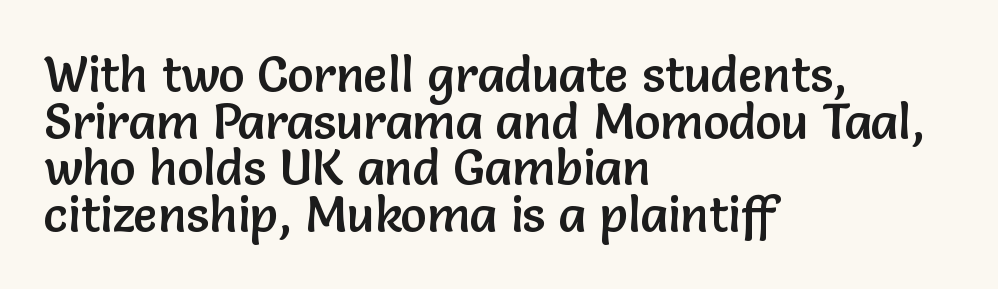
The letters advance in unequal steps, a hallmark of proportional type. The lines in this sample share a left origin and differ only in where they stop. The block of text is dense from top to bottom, with scant space between rows. Italic: no, the glyphs are upright roman. The space directly below the letters is spotless.
